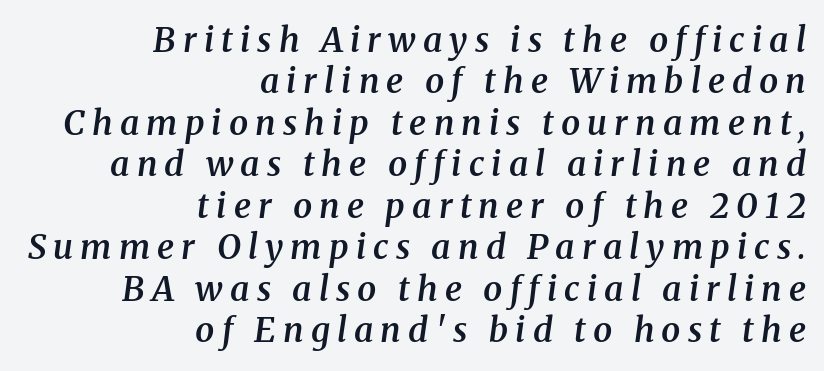
Q: Is the text bold? A: Semi-bold.
Q: Is the text italic (slanted)? A: Yes, it leans right by about 8 degrees.
Q: Is the typeface a serif or a sans-serif typeface? A: Serif.
Q: Is the text underlined? A: No.
Q: How is the paragraph aligned? A: Right-aligned.
Q: Is the spacing between letters normal or unusually wide? A: Unusually wide.
Q: Width (condensed, normal, or wide)? A: Normal.
Q: Stroke contrast? A: Medium.
Q: x-height? A: Medium.
Q: Monospaced? A: No.
